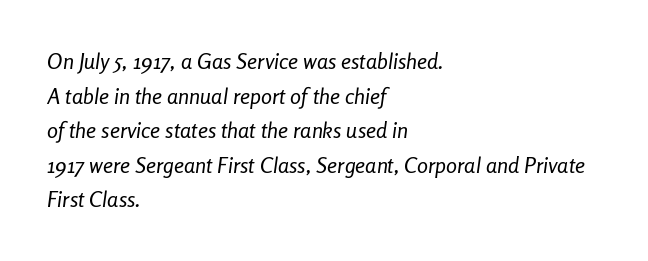
This sample keeps an unexceptional amount of space between lines. Alignment: flush left. Caption: face not bold, strokes unweighted. Plain, unruled lines of type.
